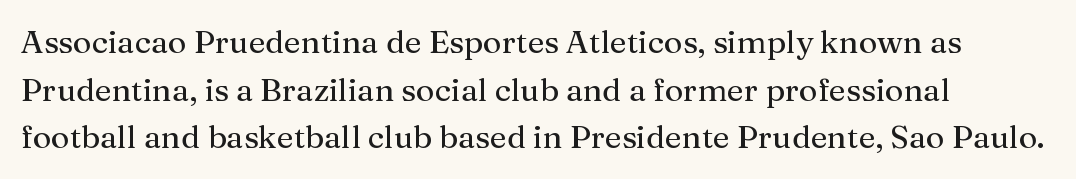
{"serif": "yes", "italic": "no", "width": "normal", "stroke_contrast": "medium", "x_height": "medium", "monospaced": "no", "underline": "no", "align": "left", "line_spacing": "normal", "line_spacing_ratio": 1.49, "letter_spacing": "normal", "letter_spacing_em": 0.0, "glyph_px": 32}
